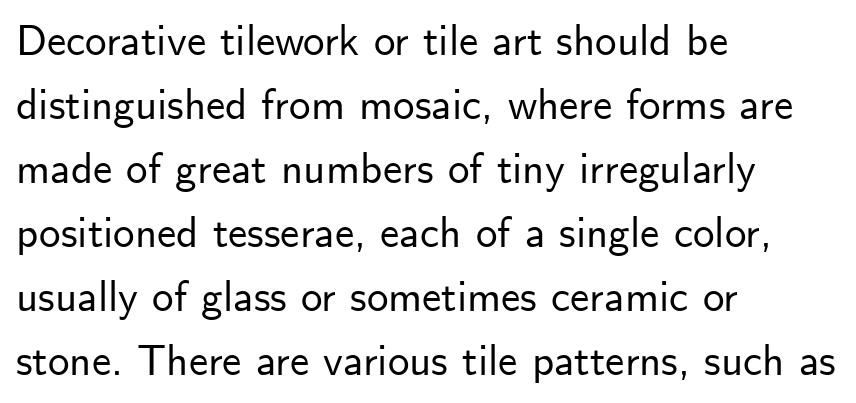
Check where the strokes stop: nothing finishes them off — pure sans. Here the designer chose a conventional face with non-uniform glyph widths. The letters sit at their default tracking, neither squeezed nor spread. Ordinary non-slanted type is in use. The lines are quadded left.
